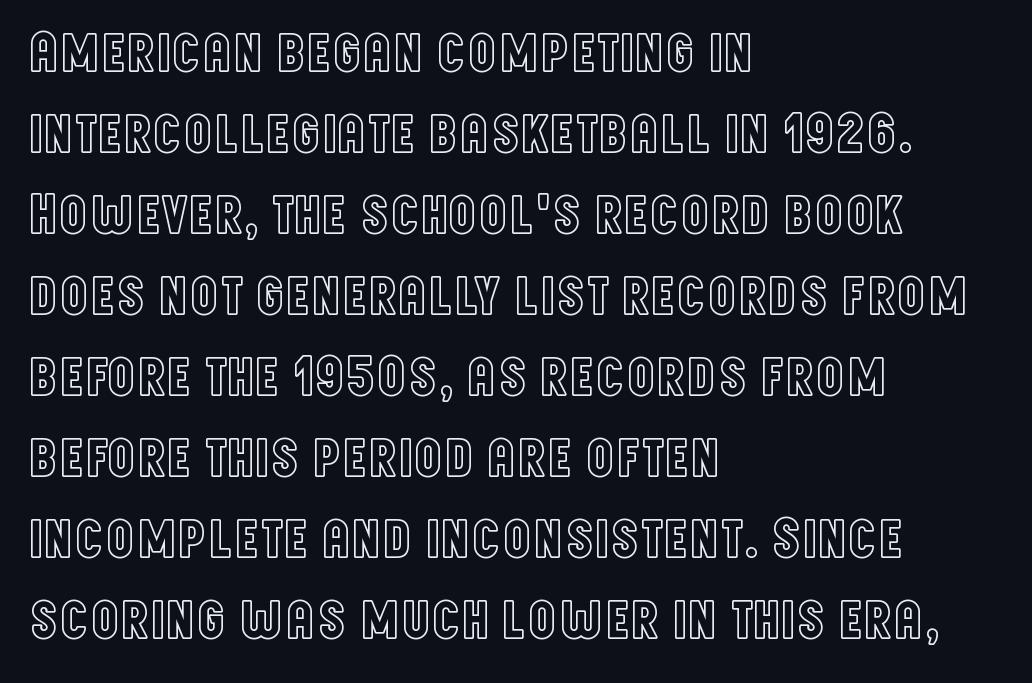
Q: Is the text italic (slanted)? A: No, it is upright.
Q: Is the text underlined? A: No.
Q: How is the paragraph aligned? A: Left-aligned.
Q: Is the spacing between letters normal or unusually wide? A: Normal.
Q: Is the spacing between lines tight, normal or loose? A: Normal.
Q: Width (condensed, normal, or wide)? A: Condensed.
Q: x-height? A: Large.
Q: Monospaced? A: No.
